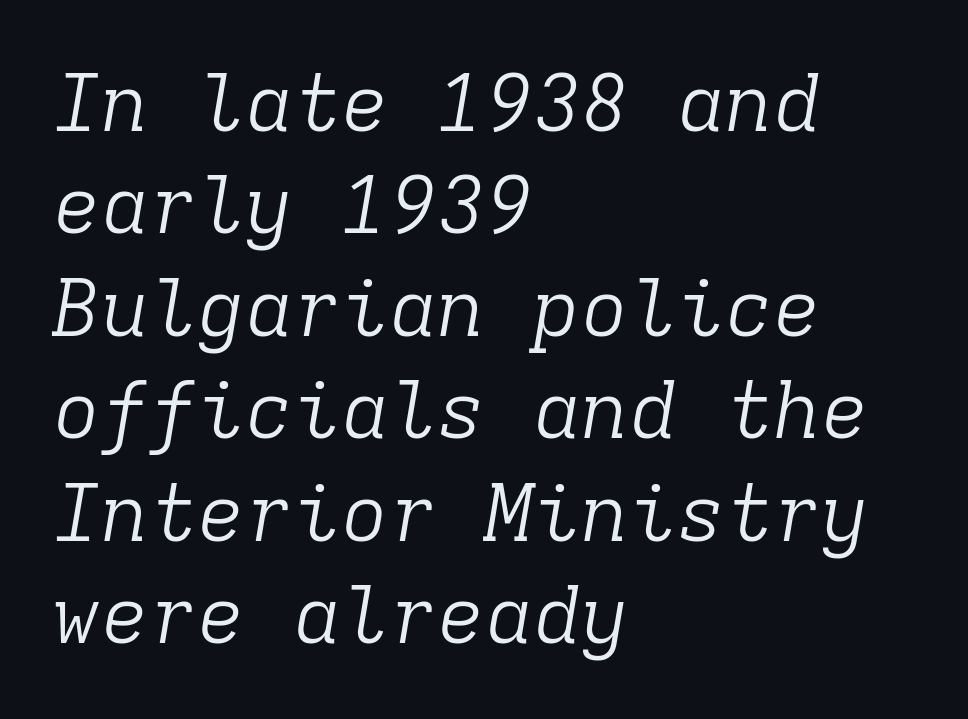
Q: Is the text bold? A: No.
Q: Is the text italic (slanted)? A: Yes, it leans right by about 9 degrees.
Q: Is the typeface a serif or a sans-serif typeface? A: Serif.
Q: Is the text underlined? A: No.
Q: How is the paragraph aligned? A: Left-aligned.
Q: Is the spacing between letters normal or unusually wide? A: Normal.
Q: Is the spacing between lines tight, normal or loose? A: Normal.
Q: Width (condensed, normal, or wide)? A: Normal.
Q: Stroke contrast? A: Low.
Q: x-height? A: Medium.
Q: Monospaced? A: Yes.
